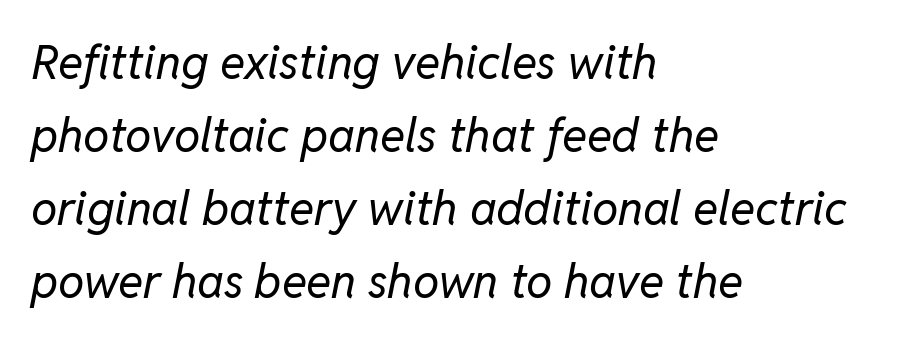
Q: Is the text bold? A: No.
Q: Is the text italic (slanted)? A: Yes, it leans right by about 11 degrees.
Q: Is the text underlined? A: No.
Q: How is the paragraph aligned? A: Left-aligned.
Q: Is the spacing between letters normal or unusually wide? A: Normal.
Q: Is the spacing between lines tight, normal or loose? A: Normal.
Q: Width (condensed, normal, or wide)? A: Normal.
Q: Stroke contrast? A: Low.
Q: x-height? A: Medium.
Q: Monospaced? A: No.
